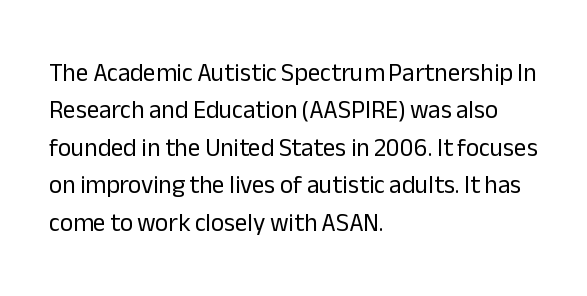
{"italic": "no", "bold": "no", "underline": "no", "align": "left", "line_spacing": "normal", "line_spacing_ratio": 1.5, "letter_spacing": "normal", "letter_spacing_em": 0.0, "glyph_px": 25}
